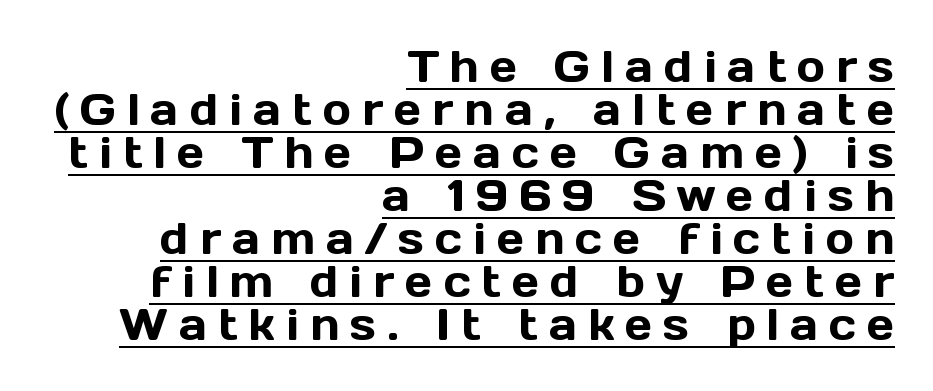
Q: Is the text italic (slanted)? A: No, it is upright.
Q: Is the typeface a serif or a sans-serif typeface? A: Sans-serif.
Q: Is the text underlined? A: Yes.
Q: How is the paragraph aligned? A: Right-aligned.
Q: Is the spacing between letters normal or unusually wide? A: Unusually wide.
Q: Is the spacing between lines tight, normal or loose? A: Tight.
Q: Width (condensed, normal, or wide)? A: Normal.
Q: x-height? A: Medium.
Q: Monospaced? A: No.
